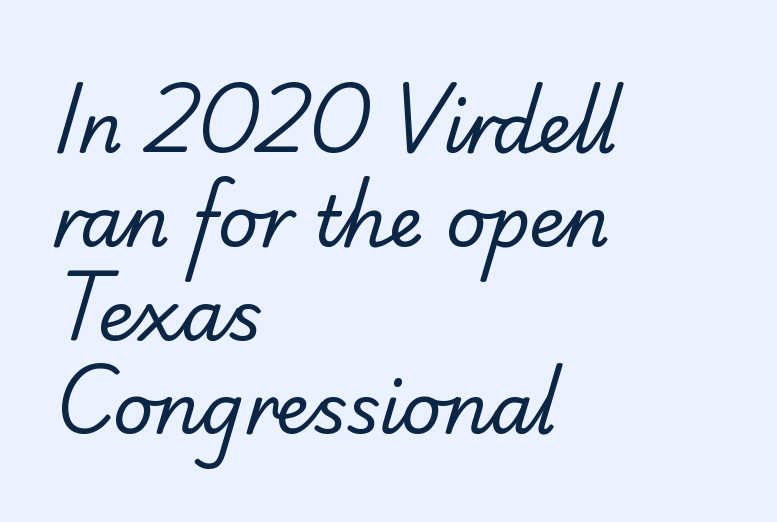
Inter-character spacing is left at the font's built-in metrics. The ragged edge is on the right, which tells us the setting is flush left. Does the leading feel generous? No, just average. The type family on display is of the sans-serif kind. Compared with a typical body face, this is equally light or lighter still. The rendering uses natural spacing where letterforms have individual widths.
